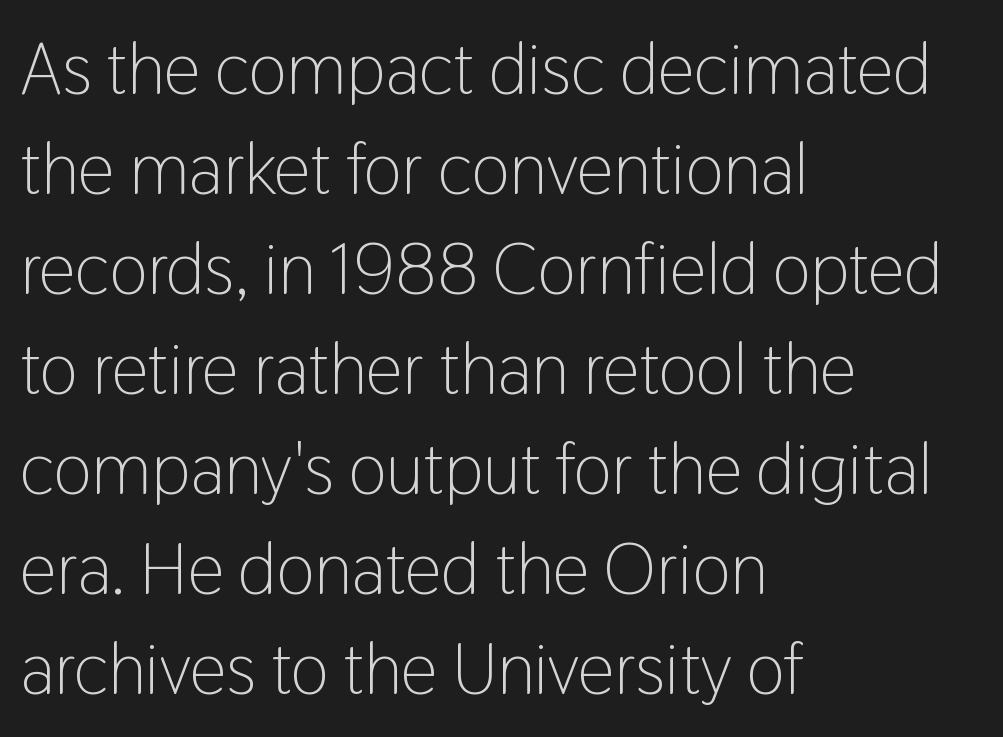
The paragraph shown leans on its left margin. The space between consecutive lines is moderate. In terms of letterspacing, this is plain default setting. Letterform terminals end flat and unadorned throughout the passage. The typeface has the unassuming heft of standard copy or less.
